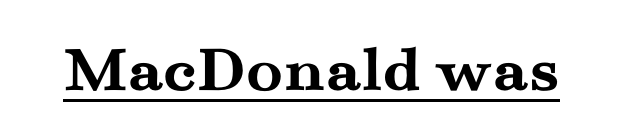
Does a line run under the words? Yes, clearly. The passage shown is typed in a proportional face where columns would drift. Nothing unusual about the tracking: characters are spaced as the font intends. Heavy, bold letterforms.
